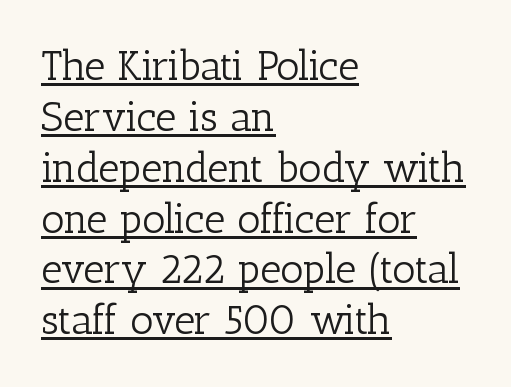
{"serif": "yes", "italic": "no", "bold": "no", "weight": "light", "width": "normal", "stroke_contrast": "low", "x_height": "medium", "monospaced": "no", "underline": "yes", "align": "left", "line_spacing_ratio": 1.24, "letter_spacing": "normal", "letter_spacing_em": 0.0, "glyph_px": 41}
